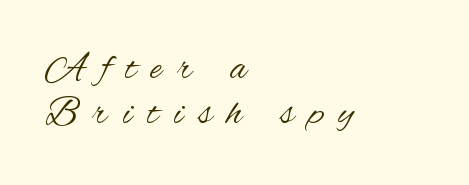
Q: Is the text bold? A: No.
Q: Is the text italic (slanted)? A: Yes.
Q: Is the typeface a serif or a sans-serif typeface? A: Sans-serif.
Q: Is the text underlined? A: No.
Q: How is the paragraph aligned? A: Left-aligned.
Q: Is the spacing between letters normal or unusually wide? A: Unusually wide.
Q: Is the spacing between lines tight, normal or loose? A: Tight.
Q: Width (condensed, normal, or wide)? A: Condensed.
Q: Stroke contrast? A: Medium.
Q: x-height? A: Small.
Q: Monospaced? A: No.
